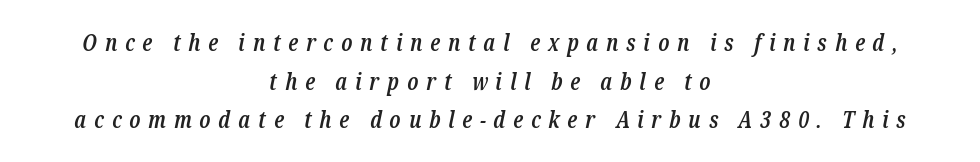
The image shows 23 px text type, italic (leaning right); set centered, normal line spacing (1.68x), unusually wide letter spacing (+0.34 em), not underlined.
